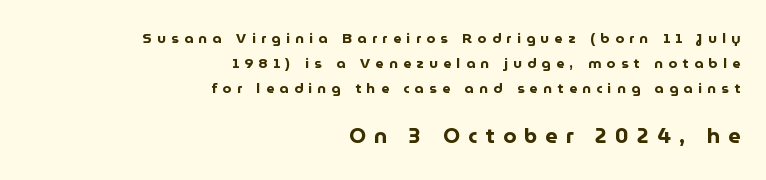
{"italic": "no", "bold": "yes", "underline": "no", "align": "right", "line_spacing_ratio": 1.8, "letter_spacing": "wide", "letter_spacing_em": 0.39, "larger_block": "second", "size_ratio": 1.5, "glyph_px": 21}
